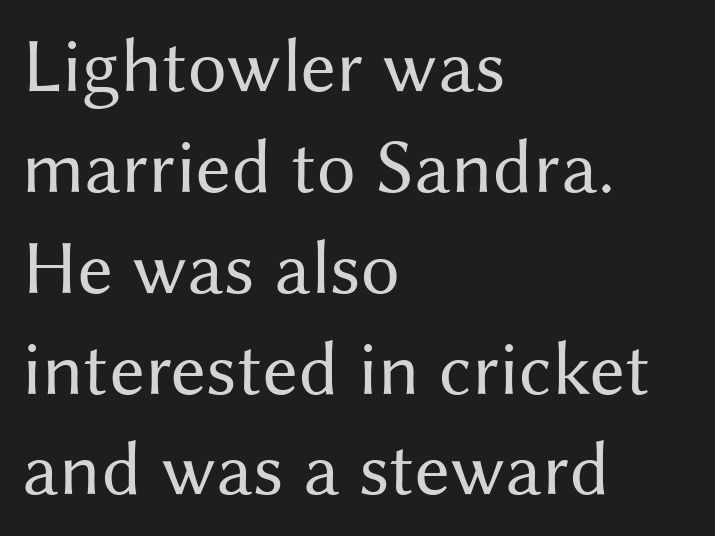
{"serif": "no", "italic": "no", "bold": "no", "weight": "regular", "width": "normal", "stroke_contrast": "medium", "x_height": "medium", "monospaced": "no", "underline": "no", "align": "left", "line_spacing": "normal", "line_spacing_ratio": 1.31, "letter_spacing": "normal", "letter_spacing_em": 0.0, "glyph_px": 77}
